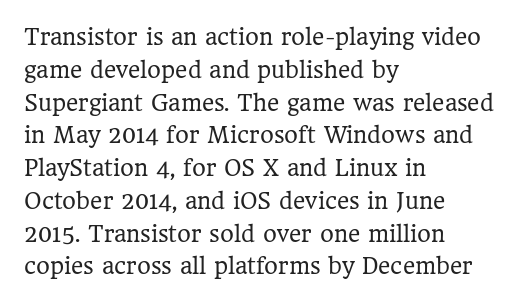
{"italic": "no", "bold": "no", "underline": "no", "align": "left", "line_spacing": "normal", "line_spacing_ratio": 1.56, "letter_spacing": "normal", "letter_spacing_em": 0.0, "glyph_px": 21}
